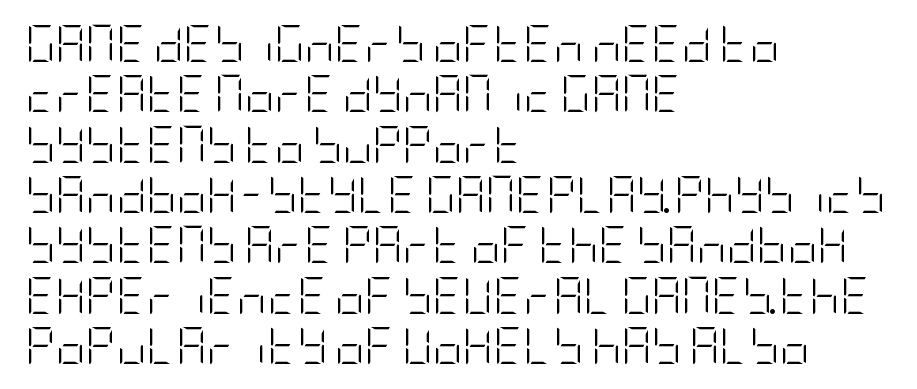
The image shows 37 px light, condensed sans-serif type, upright; set left-aligned, normal line spacing (1.36x), normal letter spacing, not underlined; low stroke contrast and a large x-height.
